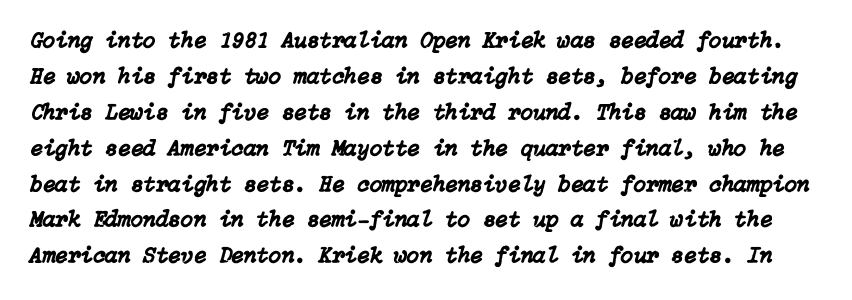
The image shows 23 px text type, italic (leaning right); set normal line spacing (1.56x), normal letter spacing, not underlined.
